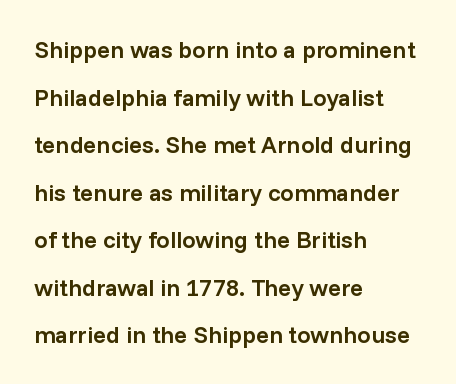
No word sits above an underline. Italic? Not at all — the glyphs are vertical. The horizontal fit of the characters is conventional and even. These lines stand farther apart than default settings would place them. Alignment: flush left. Weight: semibold (demi).
